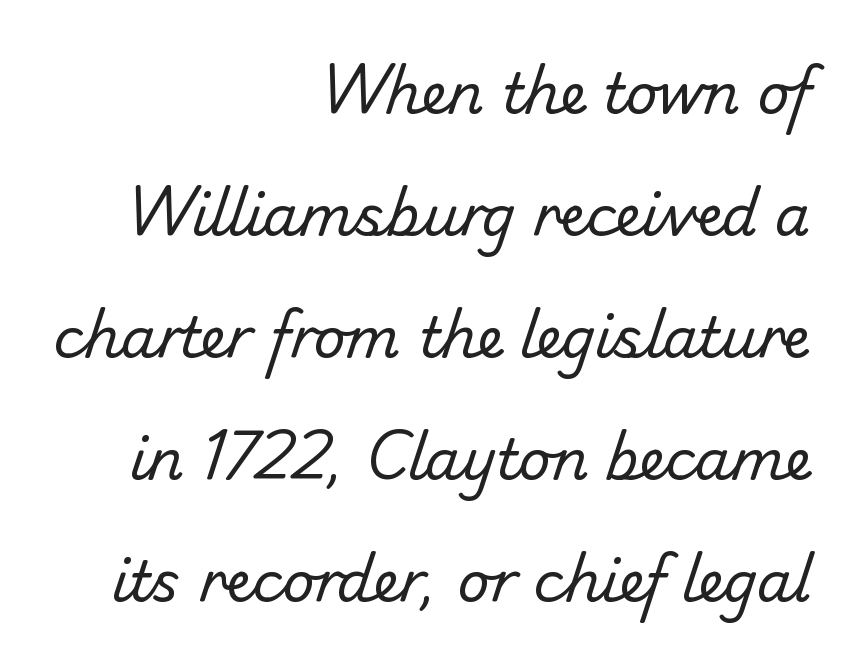
{"serif": "no", "bold": "no", "weight": "regular", "width": "normal", "stroke_contrast": "low", "x_height": "small", "monospaced": "no", "underline": "no", "align": "right", "line_spacing": "loose", "line_spacing_ratio": 2.18, "letter_spacing": "normal", "letter_spacing_em": 0.0, "glyph_px": 56}
